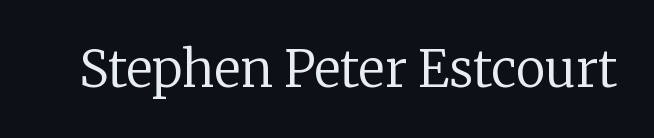
Q: Is the text bold? A: No.
Q: Is the text italic (slanted)? A: No, it is upright.
Q: Is the typeface a serif or a sans-serif typeface? A: Serif.
Q: Is the text underlined? A: No.
Q: Is the spacing between letters normal or unusually wide? A: Normal.
Q: Width (condensed, normal, or wide)? A: Normal.
Q: Stroke contrast? A: Low.
Q: x-height? A: Medium.
Q: Monospaced? A: No.
